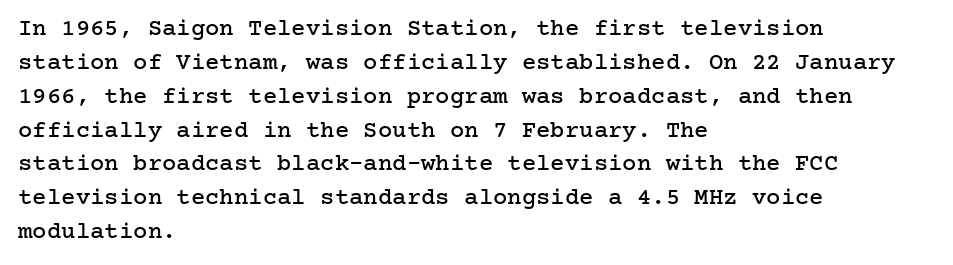
Here the glyphs are tracked normally, forming tight word shapes. A typesetter would call this leading conventional body-copy spacing. Descenders hang freely into open space. Typeset ragged right — the left edge is the straight one. Posture: upright roman.
